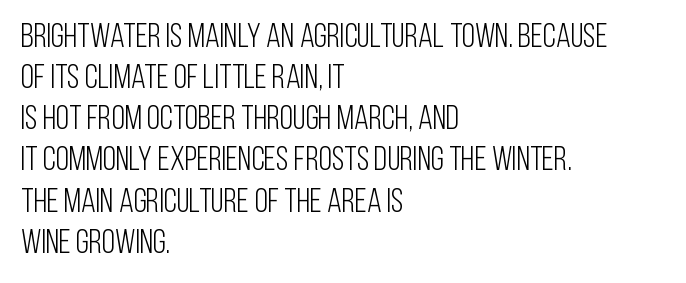
The image shows 34 px light, condensed sans-serif type, upright; set left-aligned, line spacing 1.21x, normal letter spacing, not underlined; low stroke contrast and a large x-height.
